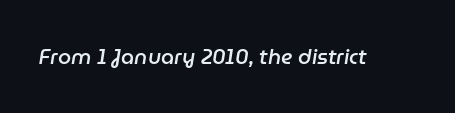
The strip under each line holds only bare page. Is the type slanted? Yes — the strokes lean at a clear angle. Weight check: semibold — heavier than regular, not quite bold. Caption: standard tracking, unaltered.
